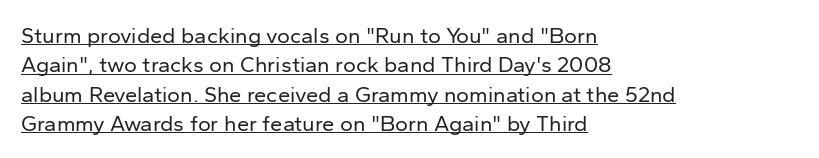
The image shows 22 px text type, upright; set left-aligned, normal line spacing (1.33x), normal letter spacing, underlined.
